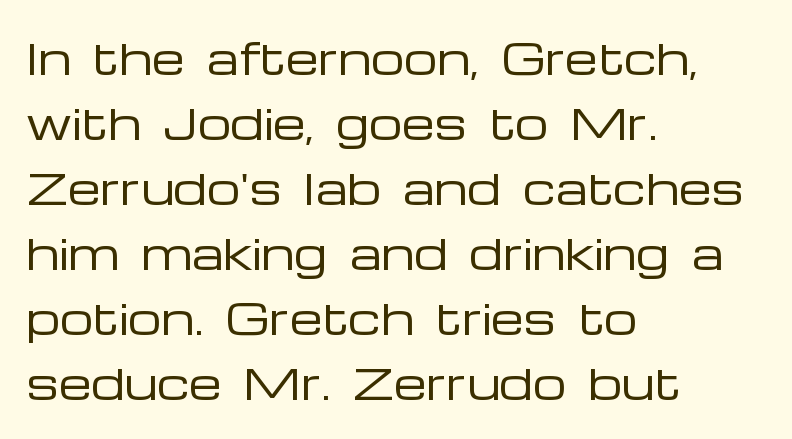
This is the regular roman posture of the typeface. In CSS terms this would be text-align: left. Note: no serifs on the glyphs. What stands out about the letter spacing? Nothing — it is the standard amount. The glyphs are unaccompanied by any horizontal stroke below them.
